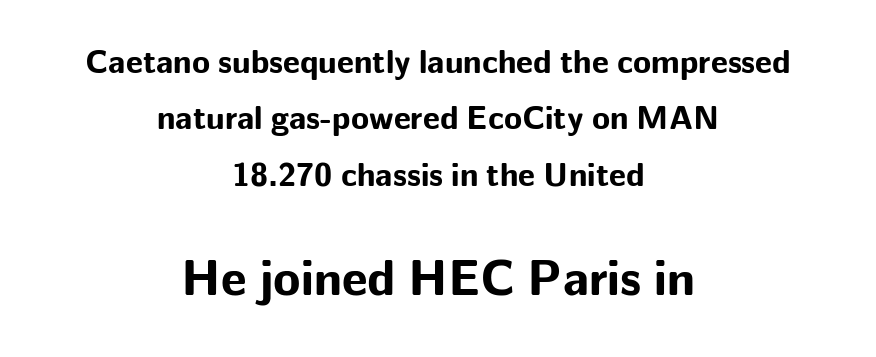
Q: Is the text bold? A: Yes.
Q: Is the text italic (slanted)? A: No, it is upright.
Q: Is the typeface a serif or a sans-serif typeface? A: Sans-serif.
Q: Is the text underlined? A: No.
Q: How is the paragraph aligned? A: Centered.
Q: Is the spacing between letters normal or unusually wide? A: Normal.
Q: Which block of text is set in a larger size, the first (top) or the second (bottom)? A: The second (bottom) one.
Q: Width (condensed, normal, or wide)? A: Normal.
Q: Stroke contrast? A: Low.
Q: x-height? A: Medium.
Q: Monospaced? A: No.
